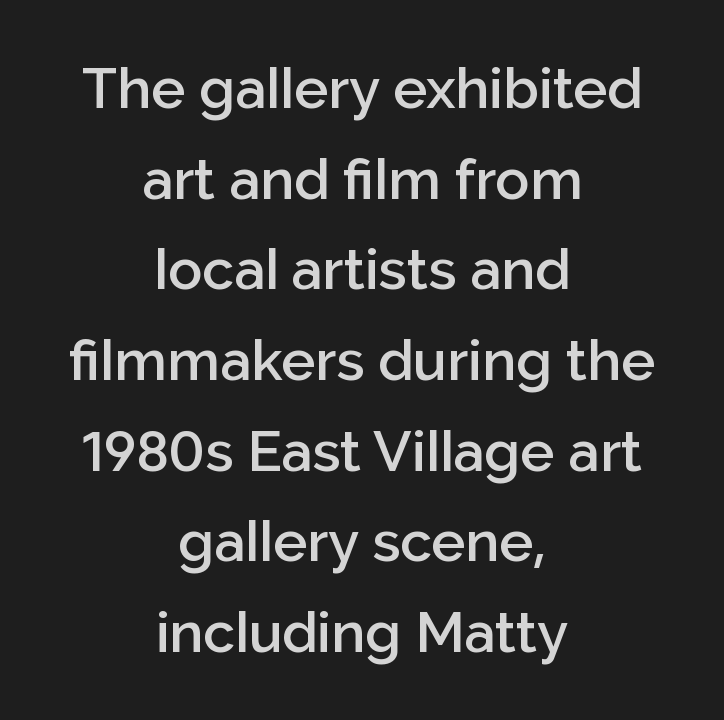
This sample has the flowing, uneven cadence of proportional lettering. The letters carry no serifs — their stems end cleanly without finishing strokes. This sample keeps an unexceptional amount of space between lines. Unlike italic type, these characters show no tilt at all. Descenders hang freely into open space. The horizontal fit of the characters is conventional and even.
